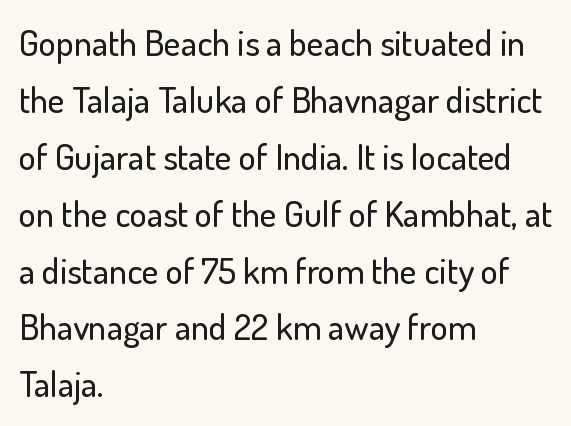
This sample has the flowing, uneven cadence of proportional lettering. The specimen reads as upright at a glance. Standard letterfit; no display-style spreading of the glyphs. Leftover space on each line is placed entirely after the last word. Plain, unruled lines of type.
